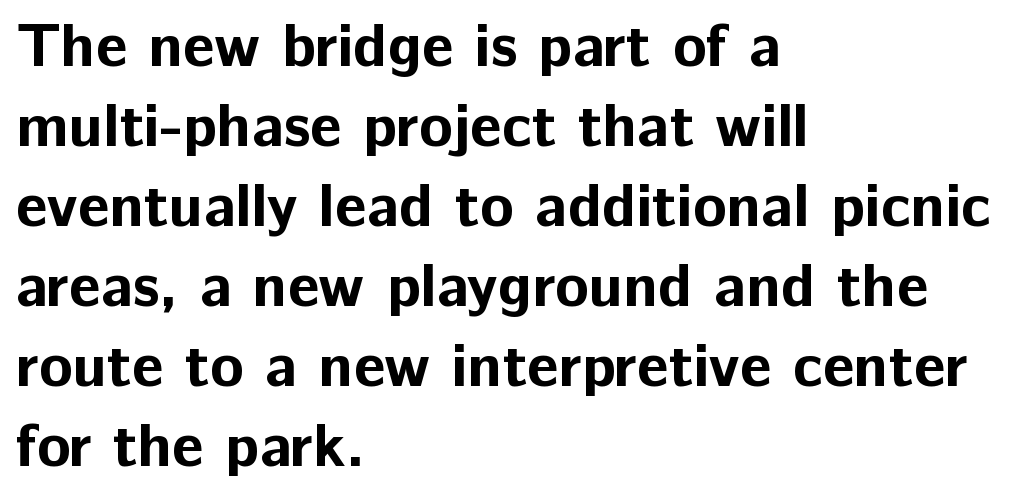
Q: Is the text bold? A: Yes.
Q: Is the text italic (slanted)? A: No, it is upright.
Q: Is the typeface a serif or a sans-serif typeface? A: Sans-serif.
Q: Is the text underlined? A: No.
Q: How is the paragraph aligned? A: Left-aligned.
Q: Is the spacing between letters normal or unusually wide? A: Normal.
Q: Is the spacing between lines tight, normal or loose? A: Normal.
Q: Width (condensed, normal, or wide)? A: Normal.
Q: Stroke contrast? A: Low.
Q: x-height? A: Medium.
Q: Monospaced? A: No.
